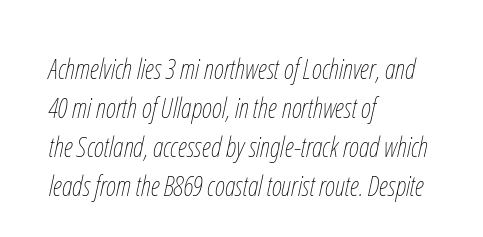
Q: Is the text bold? A: No.
Q: Is the text italic (slanted)? A: Yes, it leans right by about 12 degrees.
Q: Is the text underlined? A: No.
Q: How is the paragraph aligned? A: Left-aligned.
Q: Is the spacing between letters normal or unusually wide? A: Normal.
Q: Is the spacing between lines tight, normal or loose? A: Normal.
Q: Width (condensed, normal, or wide)? A: Condensed.
Q: Stroke contrast? A: Low.
Q: x-height? A: Medium.
Q: Monospaced? A: No.
